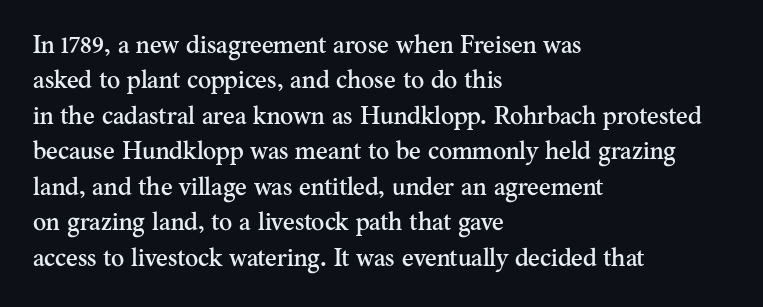
Q: Is the text italic (slanted)? A: No, it is upright.
Q: Is the text underlined? A: No.
Q: How is the paragraph aligned? A: Left-aligned.
Q: Is the spacing between letters normal or unusually wide? A: Normal.
Q: Is the spacing between lines tight, normal or loose? A: Normal.
